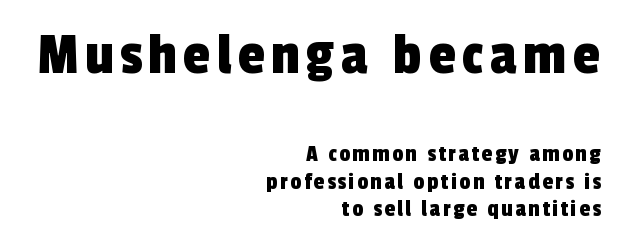
Q: Is the typeface a serif or a sans-serif typeface? A: Sans-serif.
Q: Is the text underlined? A: No.
Q: How is the paragraph aligned? A: Right-aligned.
Q: Is the spacing between lines tight, normal or loose? A: Tight.
Q: Which block of text is set in a larger size, the first (top) or the second (bottom)? A: The first (top) one.
Q: Width (condensed, normal, or wide)? A: Condensed.
Q: x-height? A: Medium.
Q: Monospaced? A: No.
